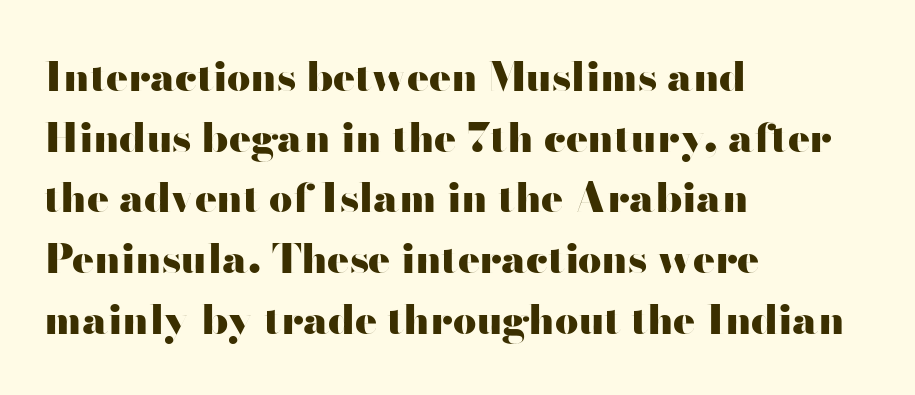
{"serif": "no", "italic": "no", "bold": "yes", "weight": "heavy", "width": "wide", "stroke_contrast": "high", "x_height": "small", "monospaced": "no", "underline": "no", "align": "left", "line_spacing": "normal", "line_spacing_ratio": 1.48, "letter_spacing": "normal", "letter_spacing_em": 0.0, "glyph_px": 41}
